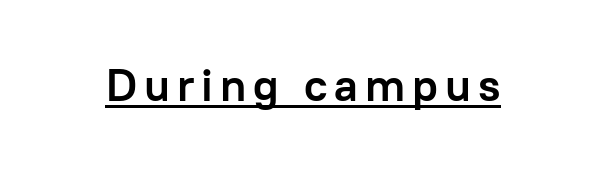
The image shows 46 px semibold sans-serif type, upright; set underlined; low stroke contrast and a medium x-height.
